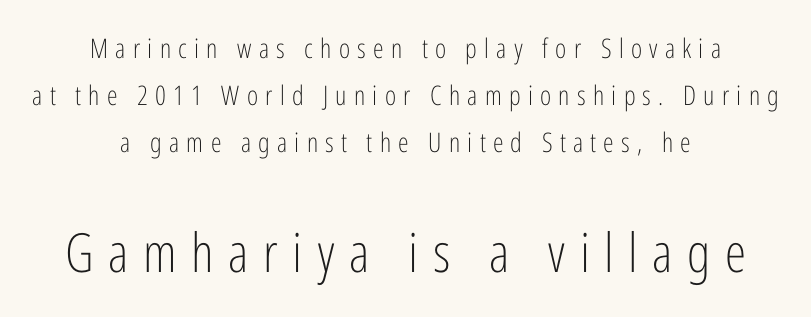
{"serif": "no", "italic": "no", "bold": "no", "weight": "light", "width": "condensed", "stroke_contrast": "low", "x_height": "medium", "monospaced": "no", "underline": "no", "align": "center", "line_spacing_ratio": 1.75, "letter_spacing": "wide", "letter_spacing_em": 0.27, "larger_block": "second", "size_ratio": 2.0, "glyph_px": 54}
